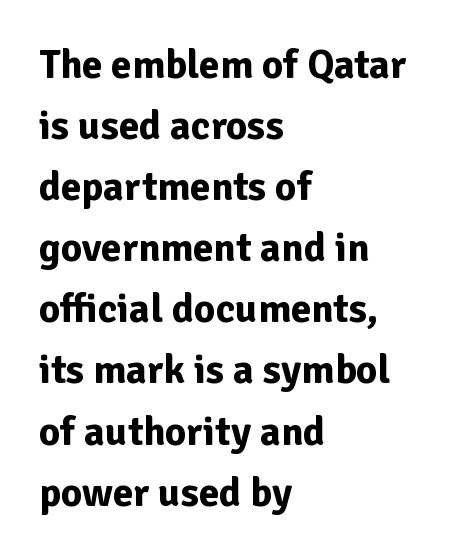
The image shows 41 px bold sans-serif type, upright; set left-aligned, normal line spacing (1.49x), normal letter spacing, not underlined; low stroke contrast and a medium x-height.
